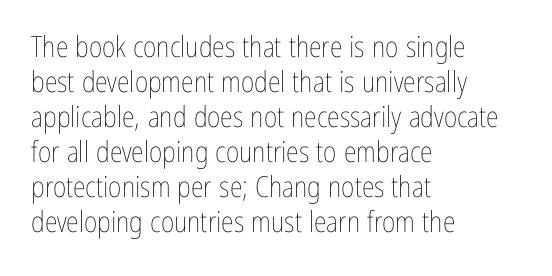
{"italic": "no", "bold": "no", "weight": "thin", "width": "condensed", "stroke_contrast": "low", "x_height": "medium", "monospaced": "no", "underline": "no", "align": "left", "line_spacing_ratio": 1.21, "letter_spacing": "normal", "letter_spacing_em": 0.0, "glyph_px": 29}
